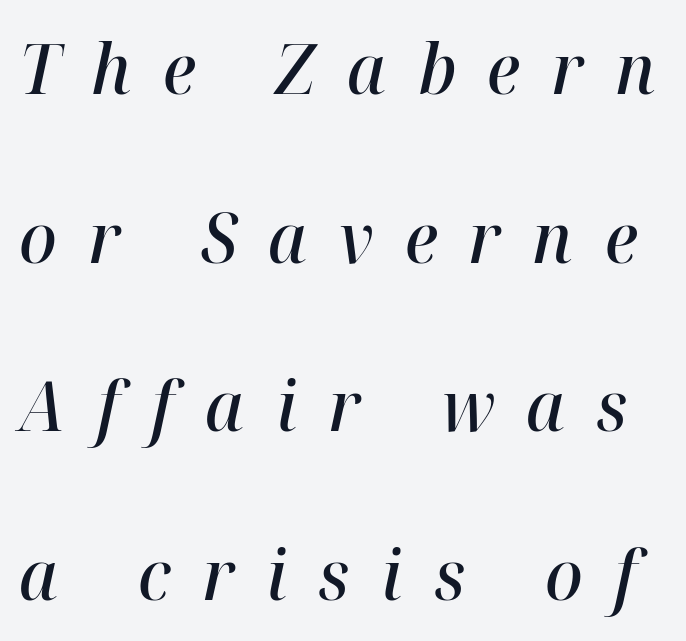
{"italic": "yes", "lean": "right", "slant_degrees": 12, "bold": "semi", "weight": "semibold", "width": "normal", "stroke_contrast": "high", "x_height": "medium", "monospaced": "no", "underline": "no", "line_spacing": "loose", "line_spacing_ratio": 2.41, "letter_spacing": "wide", "letter_spacing_em": 0.45, "glyph_px": 70}
